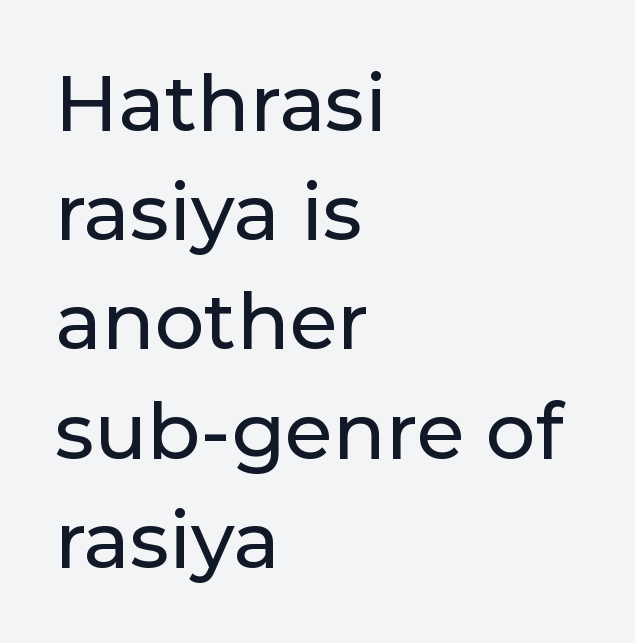
Look at the bottom of the vertical strokes: they stop flat, with no serifs. Style check: upright. Do the characters align in a grid? No, the font is proportional. Short note: letters normally spaced.
